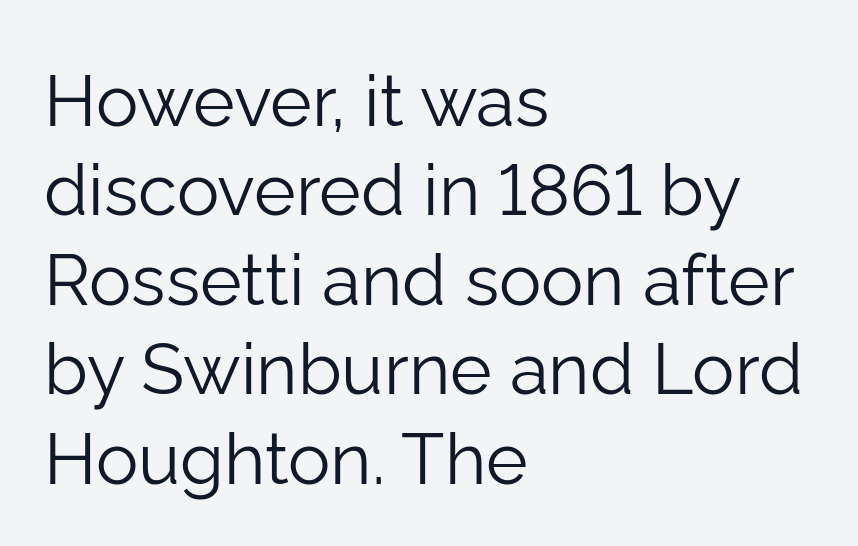
This sample uses an upright cut, with every glyph sitting square on the baseline. The passage shown is typed in a proportional face where columns would drift. This sample uses a sans-serif face. Type without underlining. All the whitespace from short lines collects on the right.
